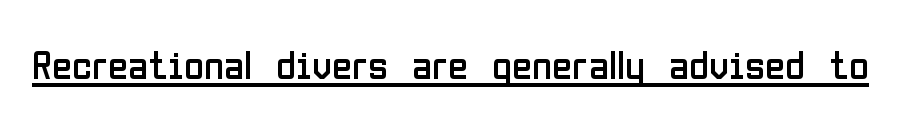
Q: Is the text bold? A: No.
Q: Is the text italic (slanted)? A: No, it is upright.
Q: Is the typeface a serif or a sans-serif typeface? A: Sans-serif.
Q: Is the text underlined? A: Yes.
Q: Is the spacing between letters normal or unusually wide? A: Normal.
Q: Width (condensed, normal, or wide)? A: Condensed.
Q: Stroke contrast? A: Low.
Q: x-height? A: Medium.
Q: Monospaced? A: No.
